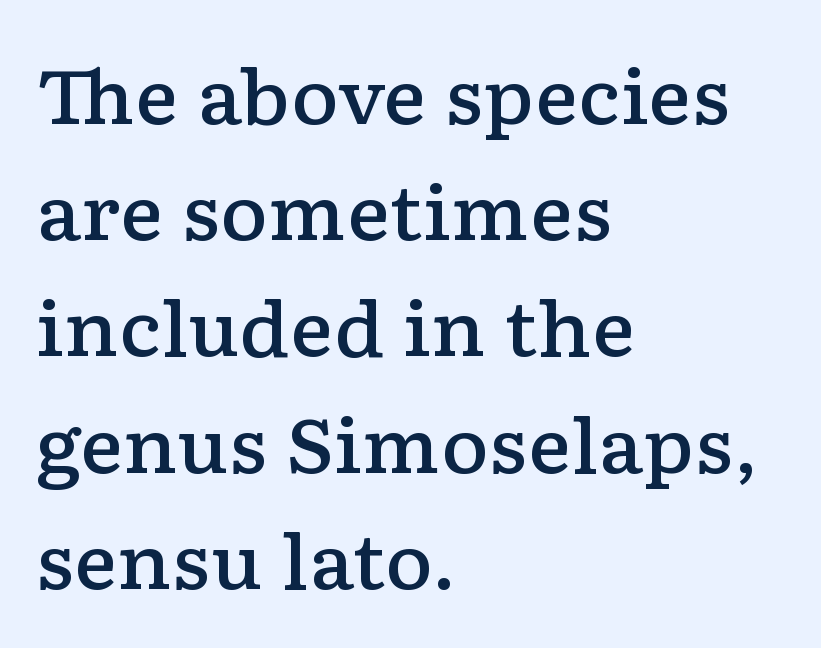
{"serif": "yes", "italic": "no", "bold": "semi", "weight": "semibold", "width": "wide", "stroke_contrast": "low", "x_height": "medium", "monospaced": "no", "underline": "no", "align": "left", "line_spacing": "normal", "line_spacing_ratio": 1.57, "letter_spacing": "normal", "letter_spacing_em": 0.0, "glyph_px": 74}
